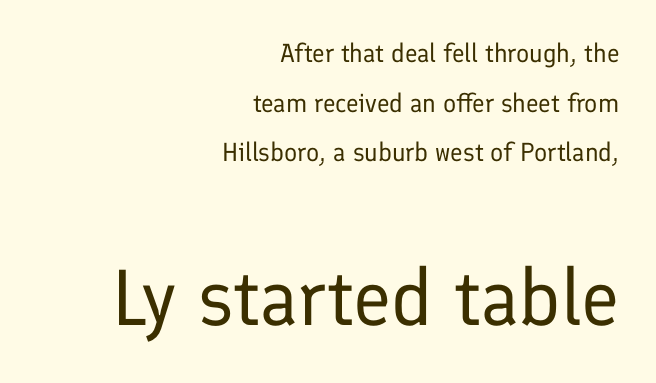
Q: Is the text bold? A: No.
Q: Is the text italic (slanted)? A: No, it is upright.
Q: Is the typeface a serif or a sans-serif typeface? A: Sans-serif.
Q: Is the text underlined? A: No.
Q: How is the paragraph aligned? A: Right-aligned.
Q: Is the spacing between letters normal or unusually wide? A: Normal.
Q: Is the spacing between lines tight, normal or loose? A: Loose.
Q: Which block of text is set in a larger size, the first (top) or the second (bottom)? A: The second (bottom) one.
Q: Width (condensed, normal, or wide)? A: Normal.
Q: Stroke contrast? A: Low.
Q: x-height? A: Medium.
Q: Monospaced? A: No.
